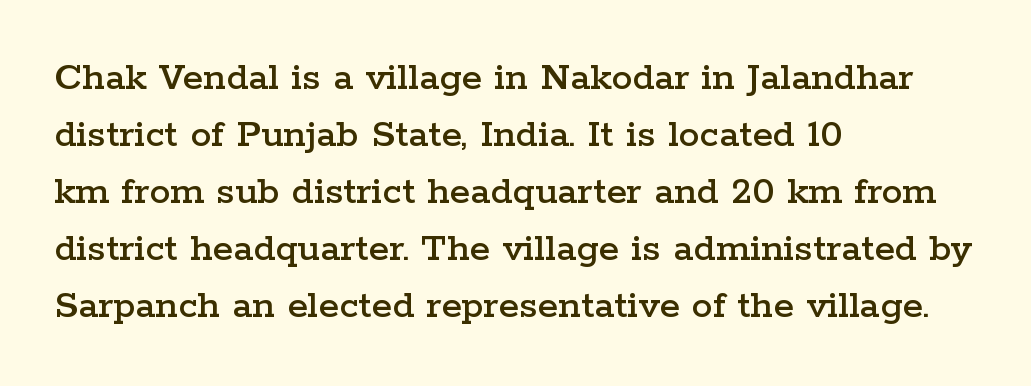
Q: Is the text italic (slanted)? A: No, it is upright.
Q: Is the typeface a serif or a sans-serif typeface? A: Serif.
Q: Is the text underlined? A: No.
Q: How is the paragraph aligned? A: Left-aligned.
Q: Is the spacing between letters normal or unusually wide? A: Normal.
Q: Is the spacing between lines tight, normal or loose? A: Normal.
Q: Width (condensed, normal, or wide)? A: Wide.
Q: Stroke contrast? A: Low.
Q: x-height? A: Medium.
Q: Monospaced? A: No.
